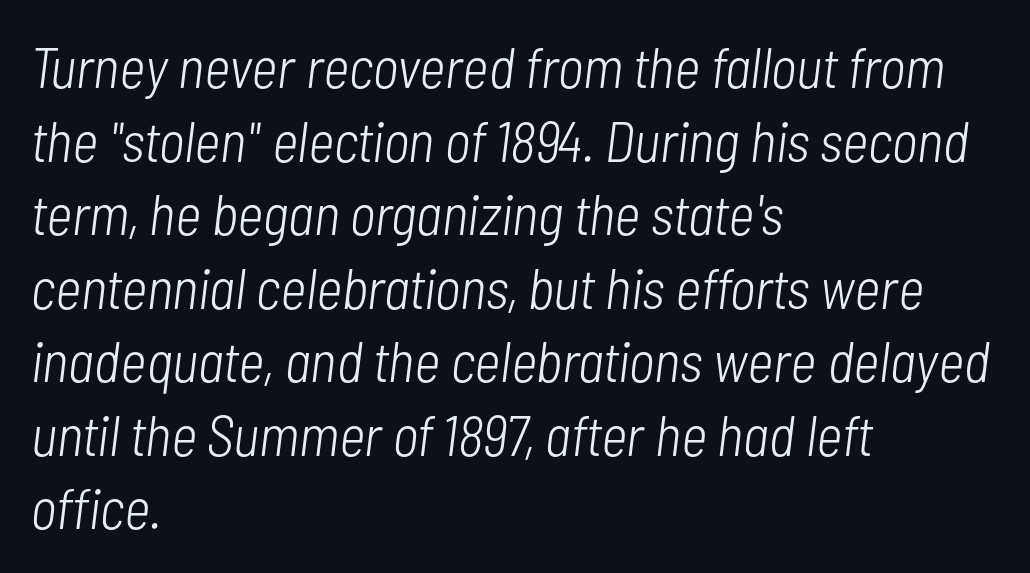
Q: Is the text bold? A: No.
Q: Is the text italic (slanted)? A: Yes, it leans right by about 7 degrees.
Q: Is the text underlined? A: No.
Q: How is the paragraph aligned? A: Left-aligned.
Q: Is the spacing between letters normal or unusually wide? A: Normal.
Q: Is the spacing between lines tight, normal or loose? A: Normal.
Q: Width (condensed, normal, or wide)? A: Condensed.
Q: Stroke contrast? A: Low.
Q: x-height? A: Medium.
Q: Monospaced? A: No.
